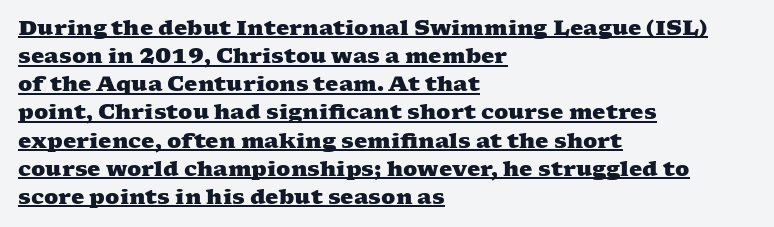
The image shows 21 px bold type; set left-aligned, normal line spacing (1.34x), normal letter spacing, underlined.
